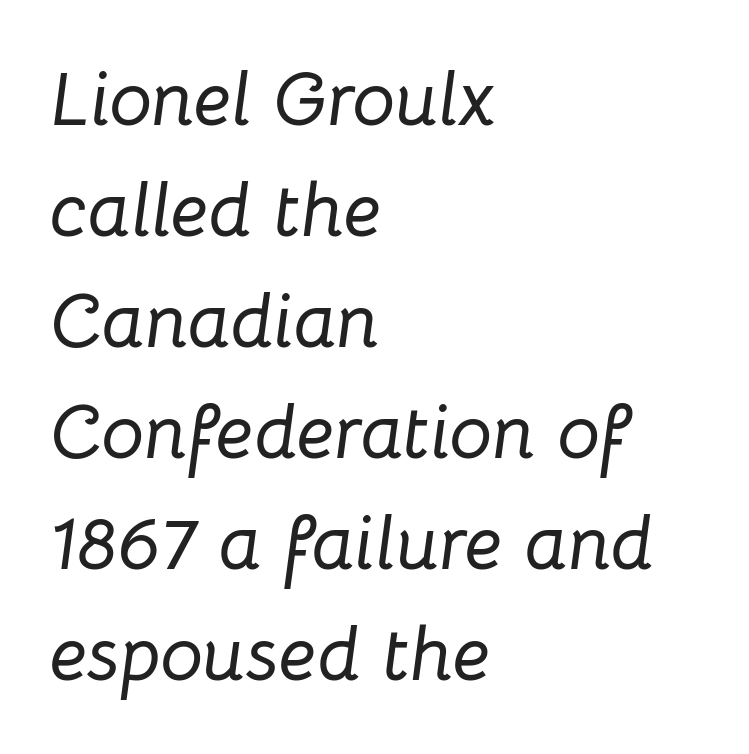
The image shows 76 px text type, italic (leaning right); set left-aligned, normal line spacing (1.46x), normal letter spacing, not underlined; low stroke contrast and a medium x-height.
